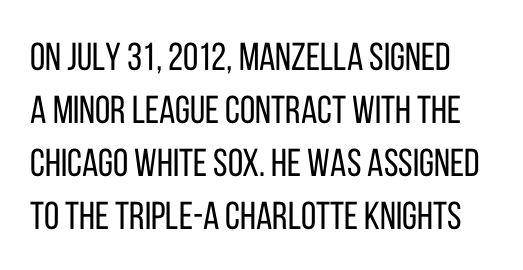
Q: Is the text bold? A: No.
Q: Is the text italic (slanted)? A: No, it is upright.
Q: Is the typeface a serif or a sans-serif typeface? A: Sans-serif.
Q: Is the text underlined? A: No.
Q: Is the spacing between letters normal or unusually wide? A: Normal.
Q: Is the spacing between lines tight, normal or loose? A: Normal.
Q: Width (condensed, normal, or wide)? A: Condensed.
Q: Stroke contrast? A: Low.
Q: x-height? A: Large.
Q: Monospaced? A: No.
